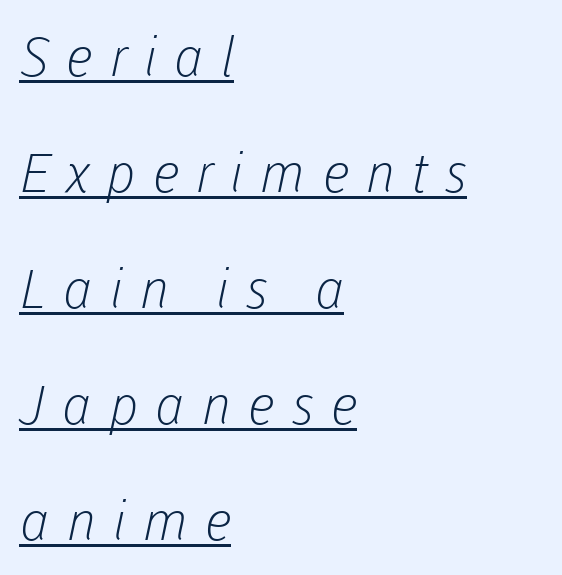
This rendering features underlined lettering. Notice how the passage keeps a crisp vertical edge on the left only. Quick note: interline space is abundant. Is the letter spacing exaggerated? Yes — the characters are pushed far apart. The passage shown is not bold in any degree.
